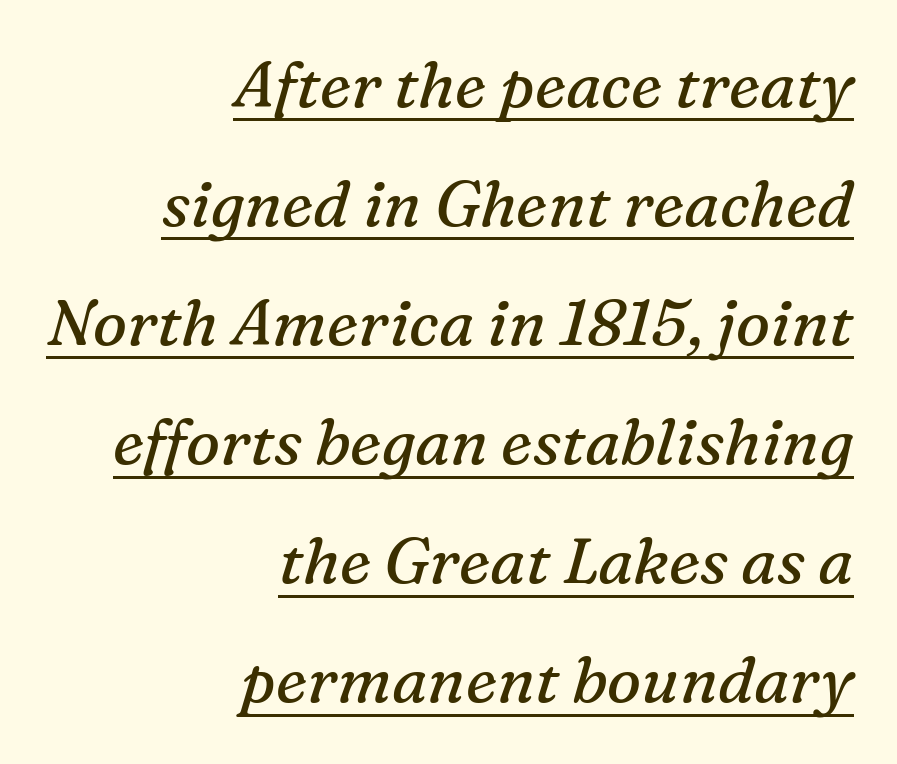
Q: Is the text bold? A: No.
Q: Is the text italic (slanted)? A: Yes, it leans right by about 16 degrees.
Q: Is the typeface a serif or a sans-serif typeface? A: Serif.
Q: Is the text underlined? A: Yes.
Q: How is the paragraph aligned? A: Right-aligned.
Q: Is the spacing between letters normal or unusually wide? A: Normal.
Q: Width (condensed, normal, or wide)? A: Normal.
Q: Stroke contrast? A: Medium.
Q: x-height? A: Medium.
Q: Monospaced? A: No.
